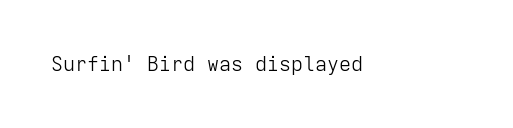
The image shows 20 px text type, upright; set normal letter spacing, not underlined.
